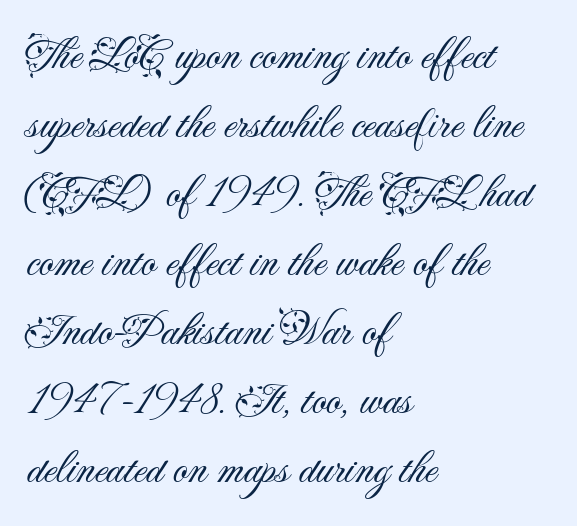
Nobody drew a line under any word here. You could not count columns in this text — the font is proportionally spaced. The setting favours the left margin, as ordinary paragraphs usually do. Serif or sans? Sans — the stroke terminals are bare.
